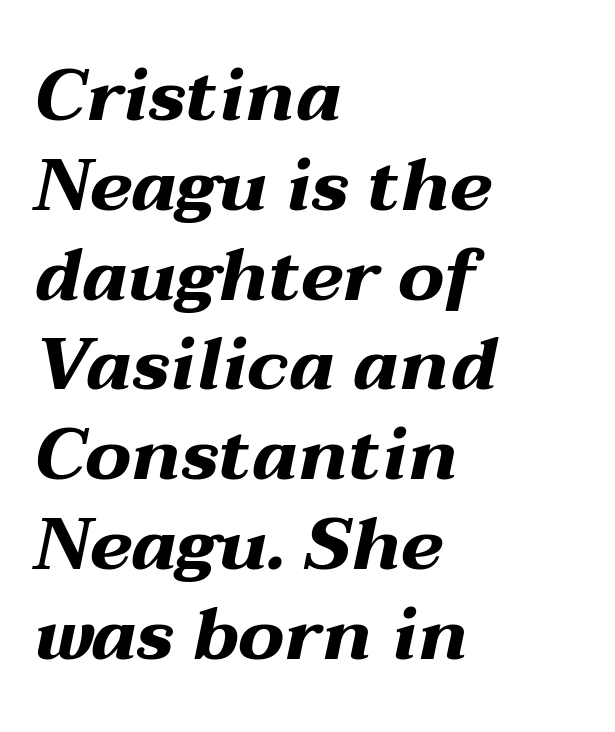
The image shows 73 px bold, wide type, italic (leaning right); set left-aligned, line spacing 1.23x, normal letter spacing, not underlined; medium stroke contrast and a medium x-height.
